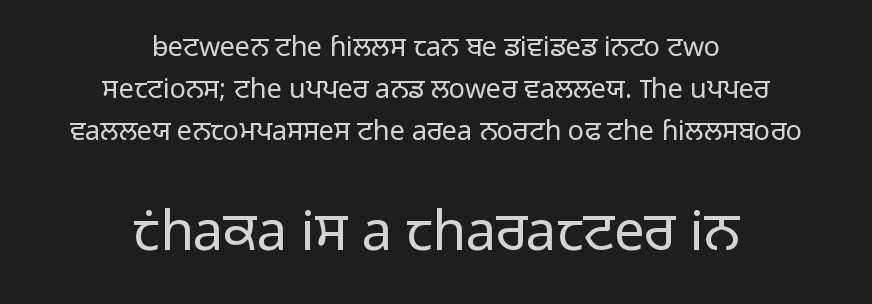
The image shows 54 px light sans-serif type, upright; set centered, normal line spacing (1.55x), normal letter spacing, not underlined; the second (bottom) block is 2.0x larger; low stroke contrast and a medium x-height.
